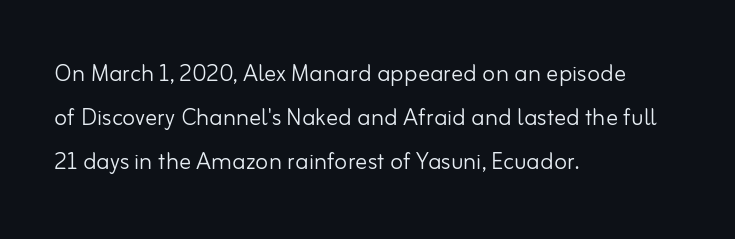
Q: Is the text bold? A: No.
Q: Is the text italic (slanted)? A: No, it is upright.
Q: Is the typeface a serif or a sans-serif typeface? A: Sans-serif.
Q: Is the text underlined? A: No.
Q: How is the paragraph aligned? A: Left-aligned.
Q: Is the spacing between letters normal or unusually wide? A: Normal.
Q: Is the spacing between lines tight, normal or loose? A: Normal.
Q: Width (condensed, normal, or wide)? A: Normal.
Q: Stroke contrast? A: Low.
Q: x-height? A: Small.
Q: Monospaced? A: No.
